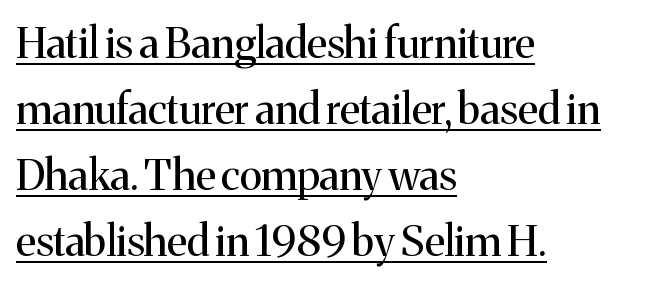
Letters have the restrained weight of plain body copy at most. Serifs: yes, visible at the terminals of the letterforms. This sample keeps an unexceptional amount of space between lines. Varying glyph widths throughout — classic text-font behaviour. Nope, not italic — everything's standing straight.
